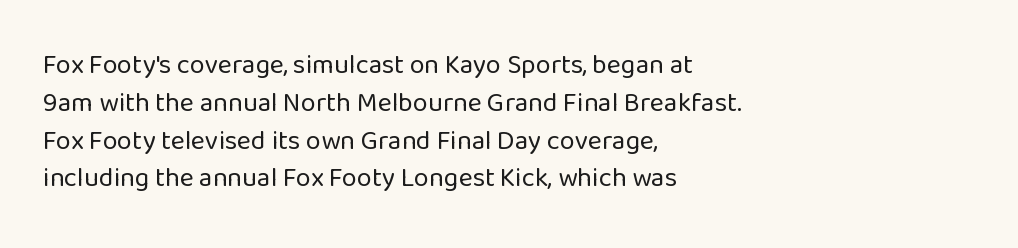
The image shows 27 px text type, upright; set left-aligned, normal line spacing (1.4x), normal letter spacing, not underlined.
